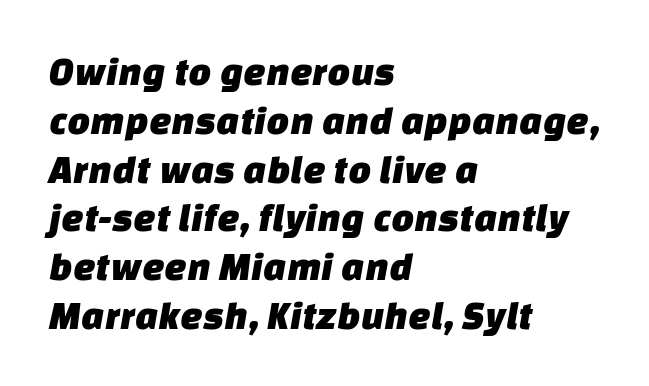
The glyphs are unaccompanied by any horizontal stroke below them. Examine the stroke ends and you'll find no serifs. Casual observation: everything's shoved over to the left. The tracking reads as untouched default to a designer's eye. Character widths vary here, with narrow letters taking less room than wide ones.
